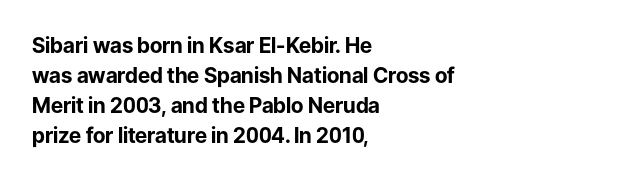
{"italic": "no", "bold": "yes", "underline": "no", "align": "left", "line_spacing": "normal", "line_spacing_ratio": 1.43, "letter_spacing": "normal", "letter_spacing_em": 0.0, "glyph_px": 21}
